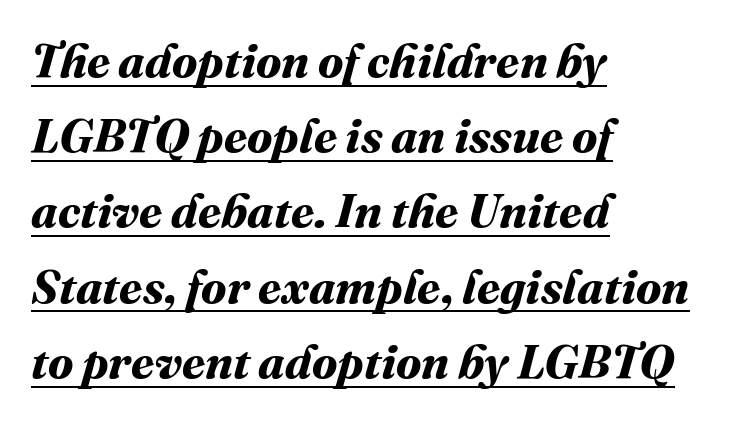
Q: Is the text bold? A: Yes.
Q: Is the text underlined? A: Yes.
Q: How is the paragraph aligned? A: Left-aligned.
Q: Is the spacing between letters normal or unusually wide? A: Normal.
Q: Is the spacing between lines tight, normal or loose? A: Normal.
Q: Width (condensed, normal, or wide)? A: Normal.
Q: Stroke contrast? A: Medium.
Q: x-height? A: Medium.
Q: Monospaced? A: No.
